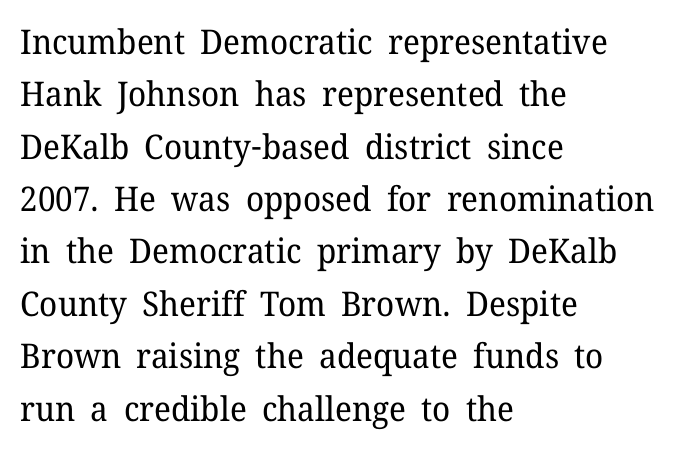
Descenders are the only things crossing below the line. The lines are quadded left. The typeface chosen for these lines features serifs. The line texture is even and compact thanks to regular tracking. Here the designer chose a conventional face with non-uniform glyph widths. Nope, not italic — everything's standing straight.
